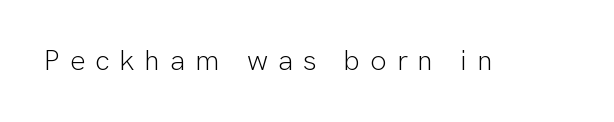
Rule under the text: the space is simply empty. The type is letterspaced generously, with wide tracking. Note the varied advance widths — an 'i' is clearly narrower than an 'm'. Rendered with straight, roman letterforms. Is this a heavy cut? Hardly; it is regular or lighter. What kind of face is this? One without serifs — a sans.
